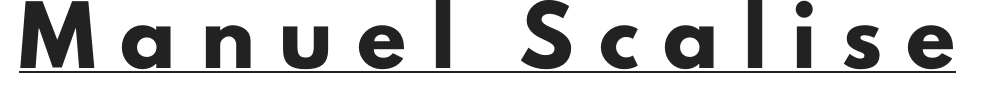
Glyph-to-glyph distance is far greater than everyday printed text. Letterform terminals end flat and unadorned throughout the passage. Vertical strokes here are truly vertical. Chunky letters — that's bold for sure.
